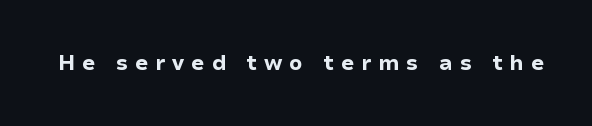
Tracking here is generous; glyphs stand well apart from one another. The axis of the letterforms is exactly vertical. Descenders are the only things crossing below the line. Notice how thick the strokes are: this is what a full bold looks like.
